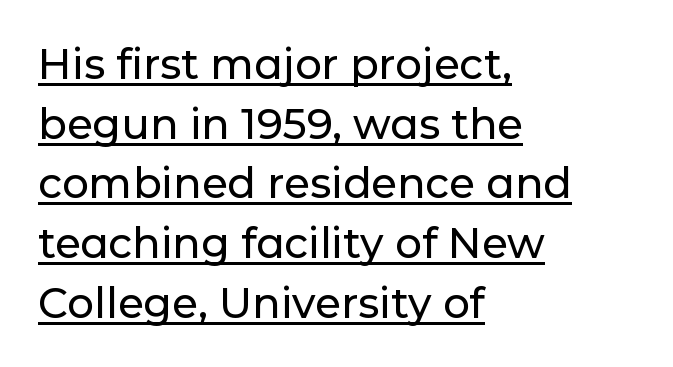
The image shows 42 px sans-serif type, upright; set left-aligned, normal line spacing (1.42x), normal letter spacing, underlined; low stroke contrast and a medium x-height.
